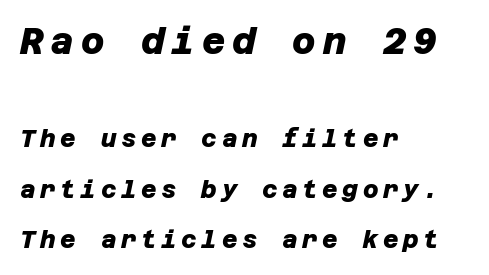
{"serif": "no", "bold": "yes", "weight": "heavy", "width": "normal", "stroke_contrast": "low", "x_height": "large", "underline": "no", "align": "left", "line_spacing": "loose", "line_spacing_ratio": 2.1, "larger_block": "first", "size_ratio": 1.5, "glyph_px": 36}
